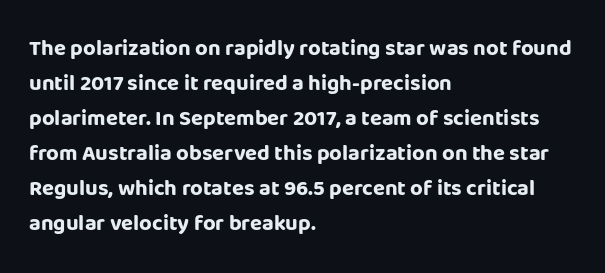
Horizontal bands of white between lines are of average thickness. The rendering keeps characters at their native spacing. Line beginnings align vertically; line endings do not. The font is running at its bold setting. No italicization has been applied; the sample stays upright.
